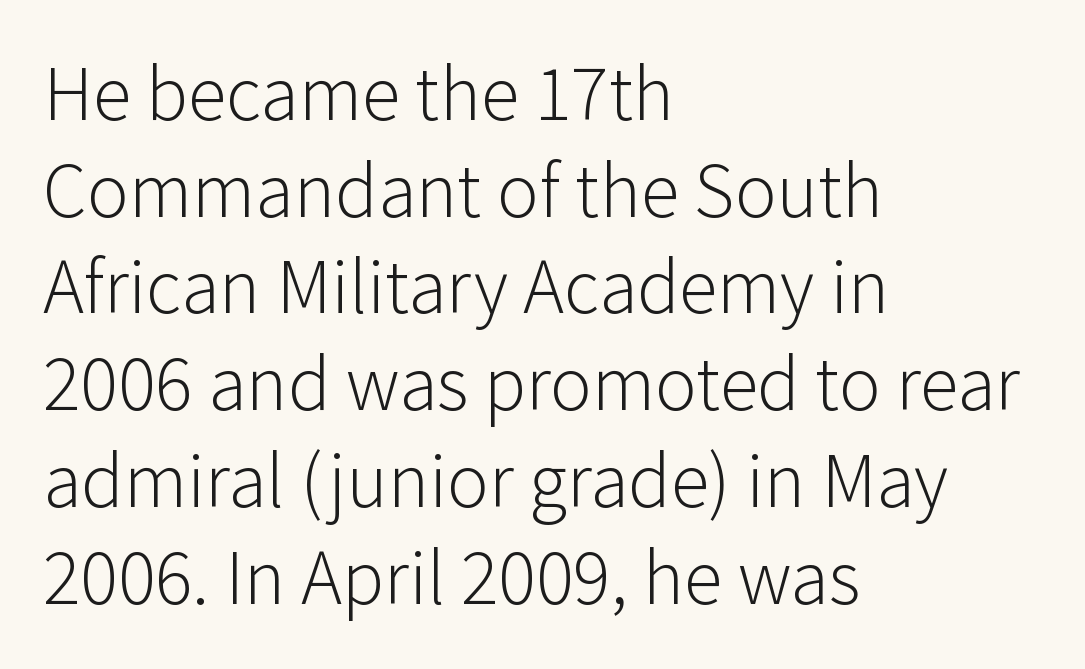
{"serif": "no", "italic": "no", "bold": "no", "weight": "light", "width": "normal", "stroke_contrast": "low", "x_height": "medium", "monospaced": "no", "underline": "no", "align": "left", "line_spacing_ratio": 1.24, "letter_spacing": "normal", "letter_spacing_em": 0.0, "glyph_px": 78}
